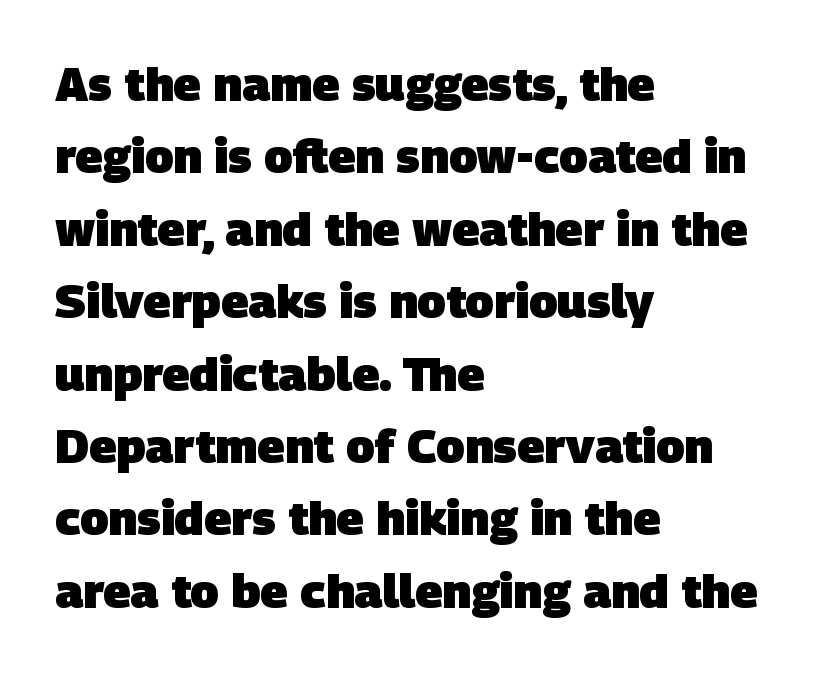
Q: Is the text bold? A: Yes.
Q: Is the typeface a serif or a sans-serif typeface? A: Sans-serif.
Q: Is the text underlined? A: No.
Q: How is the paragraph aligned? A: Left-aligned.
Q: Is the spacing between letters normal or unusually wide? A: Normal.
Q: Is the spacing between lines tight, normal or loose? A: Normal.
Q: Width (condensed, normal, or wide)? A: Normal.
Q: Stroke contrast? A: Low.
Q: x-height? A: Large.
Q: Monospaced? A: No.
